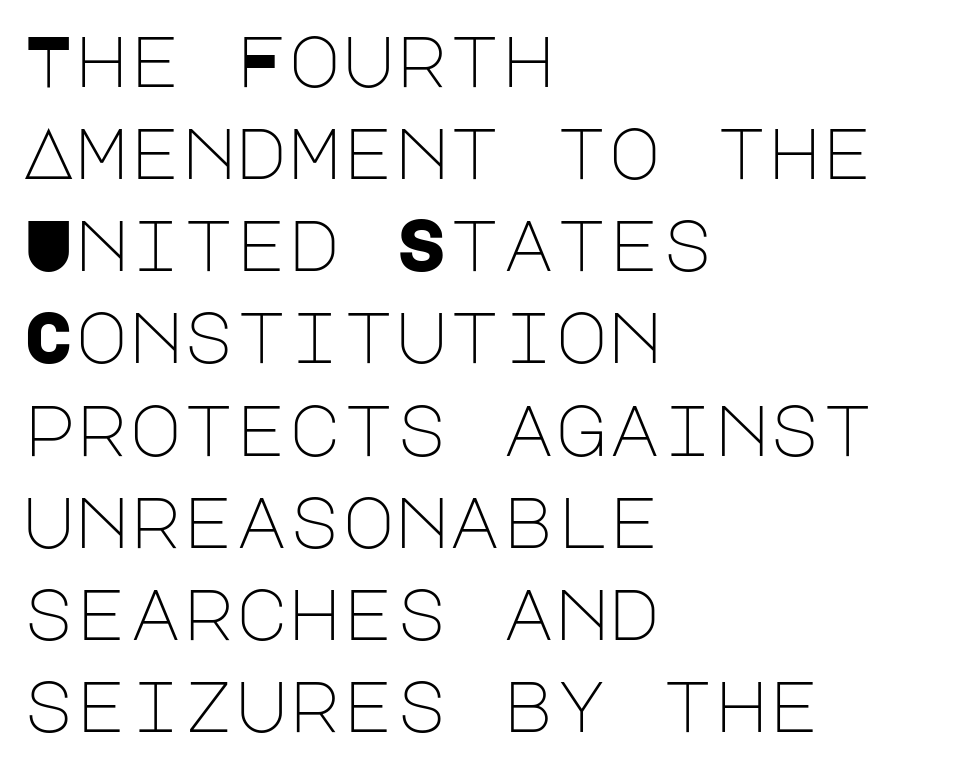
Q: Is the text bold? A: No.
Q: Is the text italic (slanted)? A: No, it is upright.
Q: Is the typeface a serif or a sans-serif typeface? A: Sans-serif.
Q: Is the text underlined? A: No.
Q: How is the paragraph aligned? A: Left-aligned.
Q: Is the spacing between letters normal or unusually wide? A: Normal.
Q: Is the spacing between lines tight, normal or loose? A: Normal.
Q: Width (condensed, normal, or wide)? A: Normal.
Q: Stroke contrast? A: Low.
Q: x-height? A: Large.
